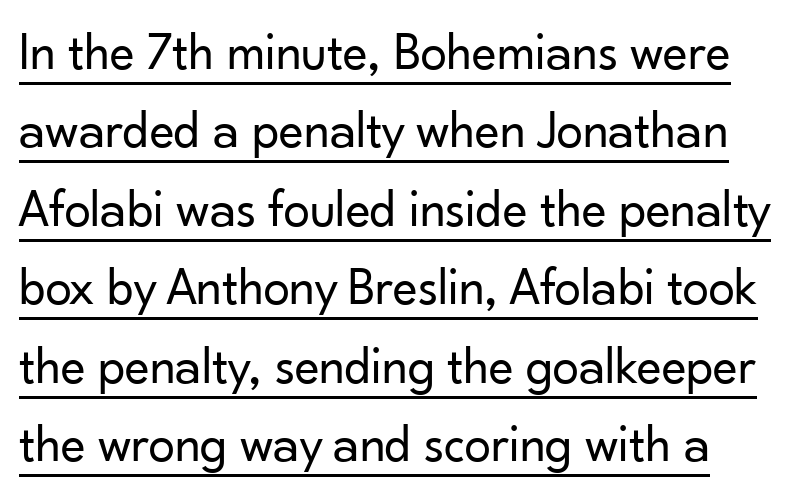
Characters follow at the spacing the type designer built in. Normally led — the rows are evenly, conventionally spaced. Note: no serifs on the glyphs. Varying glyph widths throughout — classic text-font behaviour. The letters stand upright; this is a roman face.
